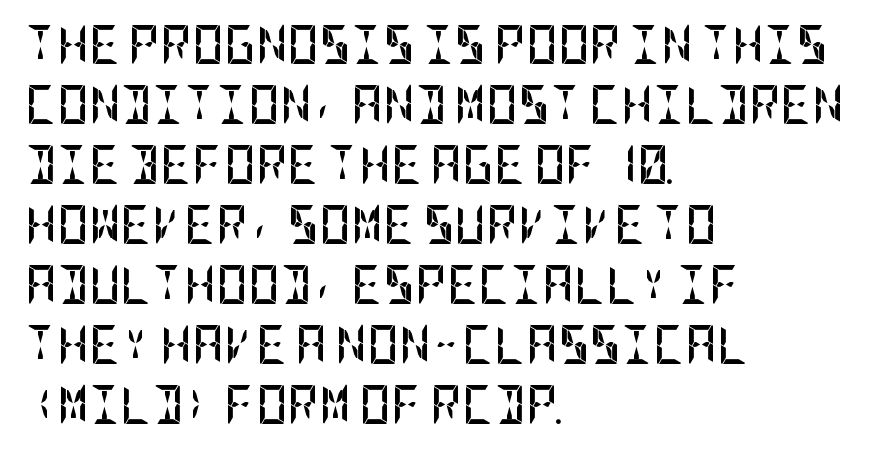
The image shows 39 px semibold, condensed sans-serif type, upright; set left-aligned, normal line spacing (1.54x), normal letter spacing, not underlined; low stroke contrast and a large x-height.
